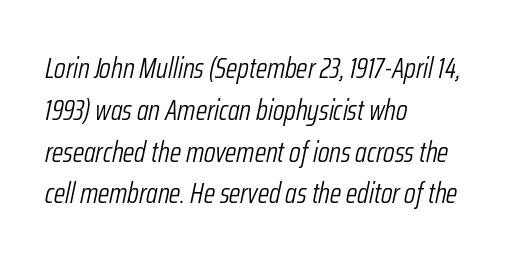
Q: Is the text bold? A: No.
Q: Is the text italic (slanted)? A: Yes, it leans right by about 12 degrees.
Q: Is the text underlined? A: No.
Q: How is the paragraph aligned? A: Left-aligned.
Q: Is the spacing between letters normal or unusually wide? A: Normal.
Q: Is the spacing between lines tight, normal or loose? A: Normal.
Q: Width (condensed, normal, or wide)? A: Condensed.
Q: Stroke contrast? A: Low.
Q: x-height? A: Medium.
Q: Monospaced? A: No.
